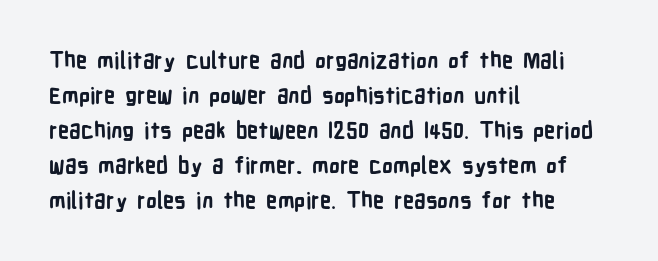
{"italic": "no", "bold": "yes", "underline": "no", "align": "left", "line_spacing": "normal", "line_spacing_ratio": 1.59, "letter_spacing": "normal", "letter_spacing_em": 0.0, "glyph_px": 22}
